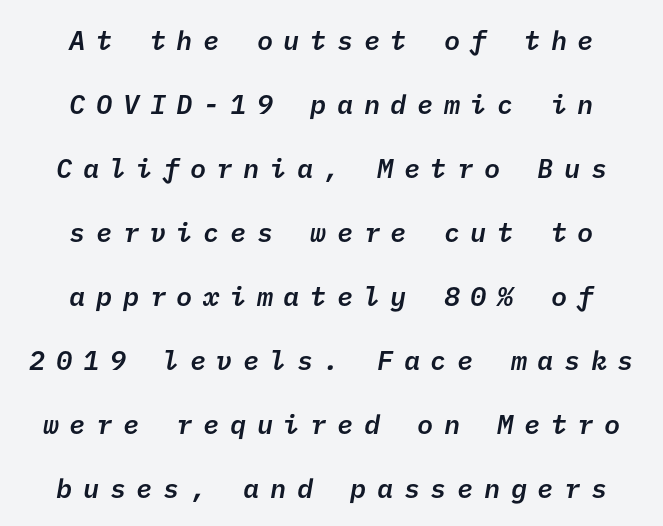
{"bold": "semi", "underline": "no", "align": "center", "line_spacing": "loose", "line_spacing_ratio": 2.37, "letter_spacing": "wide", "letter_spacing_em": 0.39, "glyph_px": 27}
